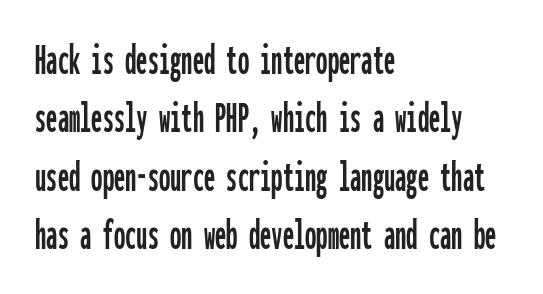
The rendering keeps characters at their native spacing. Horizontal bands of white between lines are of average thickness. Every stem runs plumb, perpendicular to the baseline. The string is rendered with underlining switched off. The rag falls on the right side of this text block.
